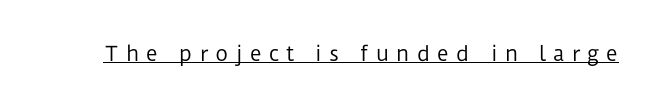
Q: Is the text bold? A: No.
Q: Is the text italic (slanted)? A: No, it is upright.
Q: Is the text underlined? A: Yes.
Q: Is the spacing between letters normal or unusually wide? A: Unusually wide.
